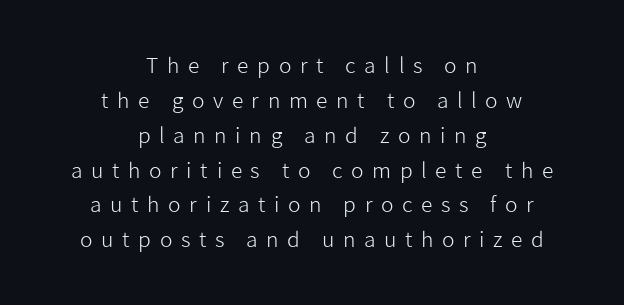
Q: Is the text bold? A: No.
Q: Is the text italic (slanted)? A: No, it is upright.
Q: Is the text underlined? A: No.
Q: How is the paragraph aligned? A: Centered.
Q: Is the spacing between letters normal or unusually wide? A: Unusually wide.
Q: Is the spacing between lines tight, normal or loose? A: Normal.
